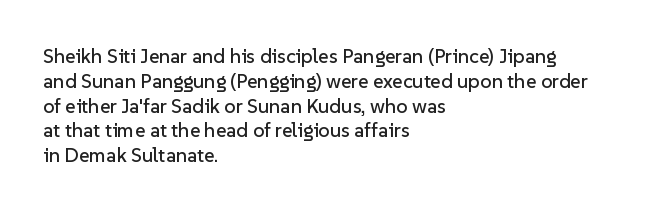
Q: Is the text italic (slanted)? A: No, it is upright.
Q: Is the text underlined? A: No.
Q: How is the paragraph aligned? A: Left-aligned.
Q: Is the spacing between letters normal or unusually wide? A: Normal.
